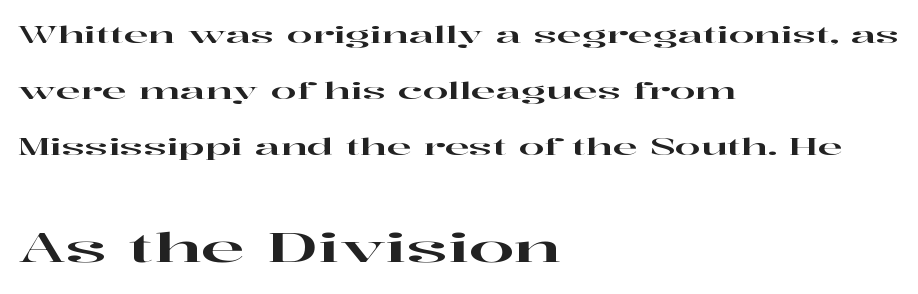
The image shows 41 px wide serif type, upright; set left-aligned, loose line spacing (2.44x), normal letter spacing, not underlined; the second (bottom) block is 1.78x larger; high stroke contrast and a medium x-height.
